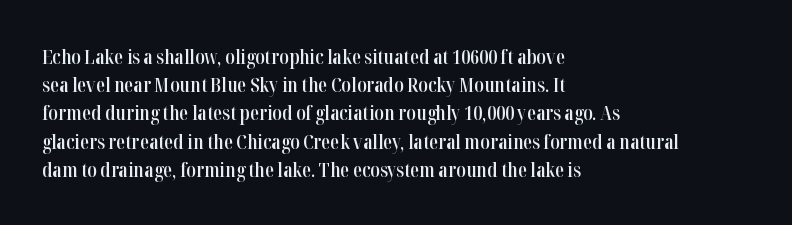
{"italic": "no", "bold": "semi", "underline": "no", "align": "left", "line_spacing": "normal", "line_spacing_ratio": 1.41, "letter_spacing": "normal", "letter_spacing_em": 0.0, "glyph_px": 20}
